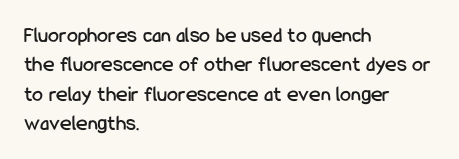
Glyph-to-glyph distance matches everyday printed text. If you drew a ruler down the left edge, every line would touch it. The letters stand upright; this is a roman face. No word sits above an underline. The line-height multiplier appears to be the usual default.
